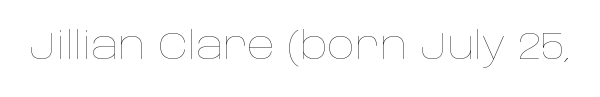
The image shows 39 px thin type, upright; set normal letter spacing, not underlined; low stroke contrast and a large x-height.
